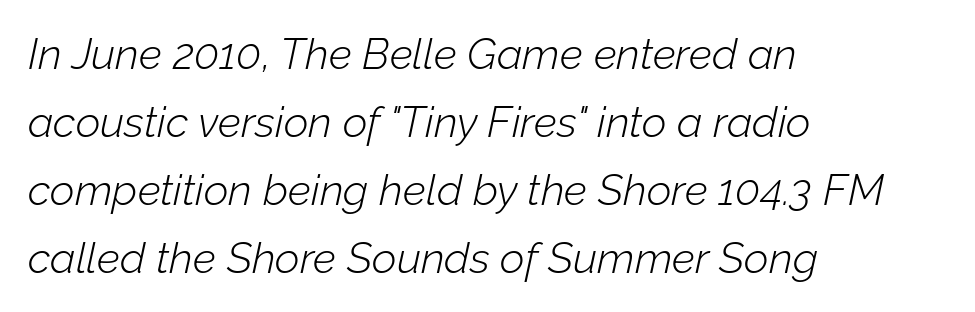
{"italic": "yes", "lean": "right", "slant_degrees": 12, "bold": "no", "weight": "light", "width": "normal", "stroke_contrast": "low", "x_height": "medium", "monospaced": "no", "underline": "no", "align": "left", "line_spacing": "normal", "line_spacing_ratio": 1.58, "letter_spacing": "normal", "letter_spacing_em": 0.0, "glyph_px": 43}
